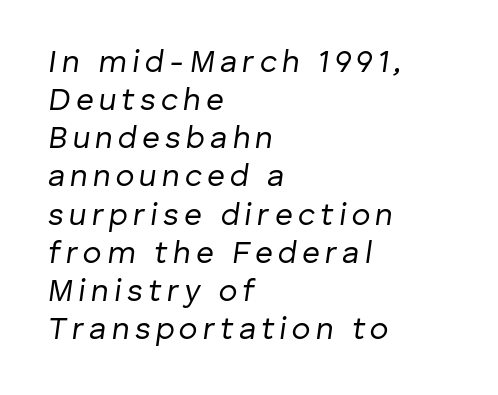
The image shows 31 px regular-weight type, italic (leaning right); set left-aligned, line spacing 1.23x, not underlined; low stroke contrast and a medium x-height.
